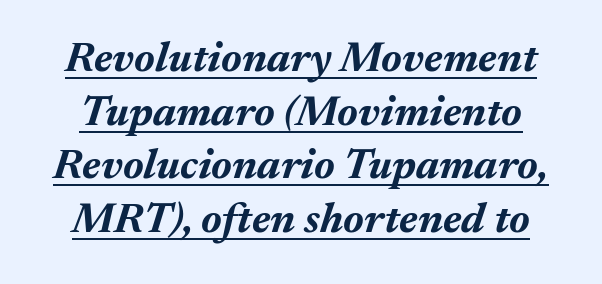
Looks like someone drew a line under every word here. Each letter keeps its own natural width here, so spacing adapts to shape. Rendered with sloped, italic letterforms. Chunky letters — that's bold for sure. Baseline-to-baseline distance is the conventional proportion of letter height.
